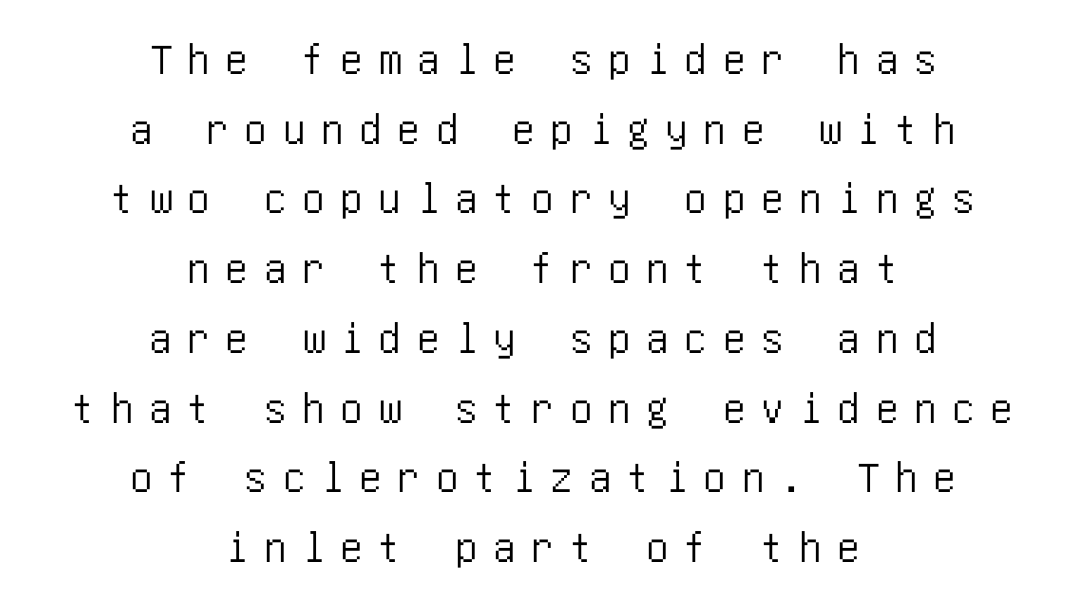
The image shows 45 px condensed sans-serif type, upright; set centered, normal line spacing (1.55x), unusually wide letter spacing (+0.35 em), not underlined; low stroke contrast and a large x-height.
